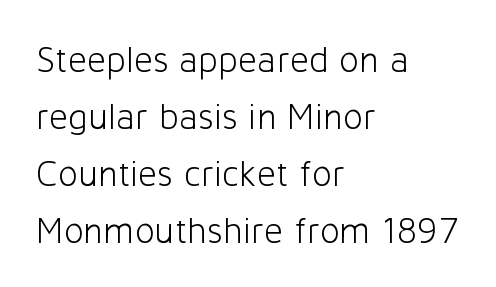
Q: Is the text bold? A: No.
Q: Is the text italic (slanted)? A: No, it is upright.
Q: Is the typeface a serif or a sans-serif typeface? A: Sans-serif.
Q: Is the text underlined? A: No.
Q: How is the paragraph aligned? A: Left-aligned.
Q: Is the spacing between letters normal or unusually wide? A: Normal.
Q: Is the spacing between lines tight, normal or loose? A: Normal.
Q: Width (condensed, normal, or wide)? A: Normal.
Q: Stroke contrast? A: Low.
Q: x-height? A: Medium.
Q: Monospaced? A: No.
